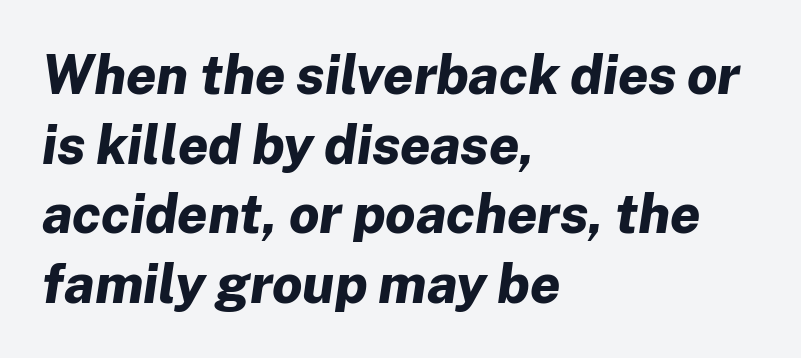
The image shows 54 px bold type, italic (leaning right); set left-aligned, normal line spacing (1.29x), normal letter spacing, not underlined; low stroke contrast and a medium x-height.
